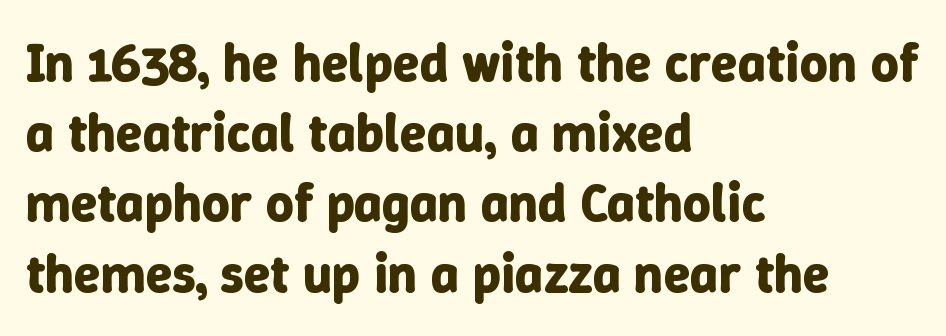
Q: Is the text bold? A: Yes.
Q: Is the text italic (slanted)? A: No, it is upright.
Q: Is the text underlined? A: No.
Q: How is the paragraph aligned? A: Left-aligned.
Q: Is the spacing between letters normal or unusually wide? A: Normal.
Q: Is the spacing between lines tight, normal or loose? A: Normal.
Q: Width (condensed, normal, or wide)? A: Normal.
Q: Stroke contrast? A: Low.
Q: x-height? A: Medium.
Q: Monospaced? A: No.
